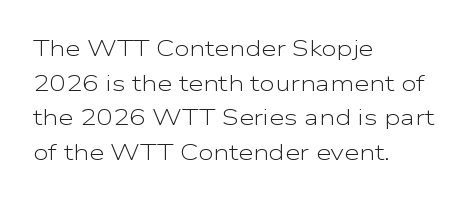
The image shows 22 px text type, upright; set left-aligned, normal line spacing (1.57x), normal letter spacing, not underlined.
